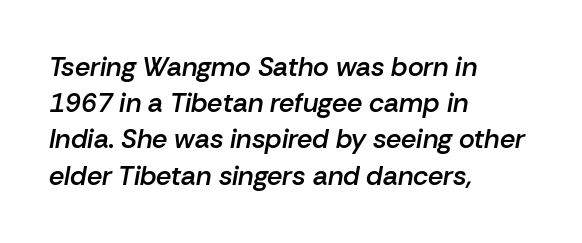
{"italic": "yes", "lean": "right", "slant_degrees": 10, "bold": "semi", "underline": "no", "align": "left", "line_spacing": "normal", "line_spacing_ratio": 1.34, "letter_spacing": "normal", "letter_spacing_em": 0.0, "glyph_px": 27}
